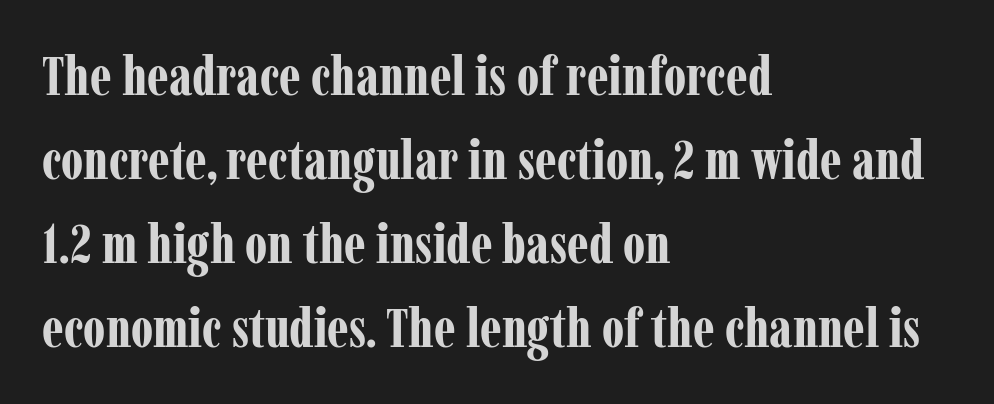
The image shows 55 px bold, condensed serif type, upright; set left-aligned, normal line spacing (1.53x), normal letter spacing, not underlined; low stroke contrast and a medium x-height.
